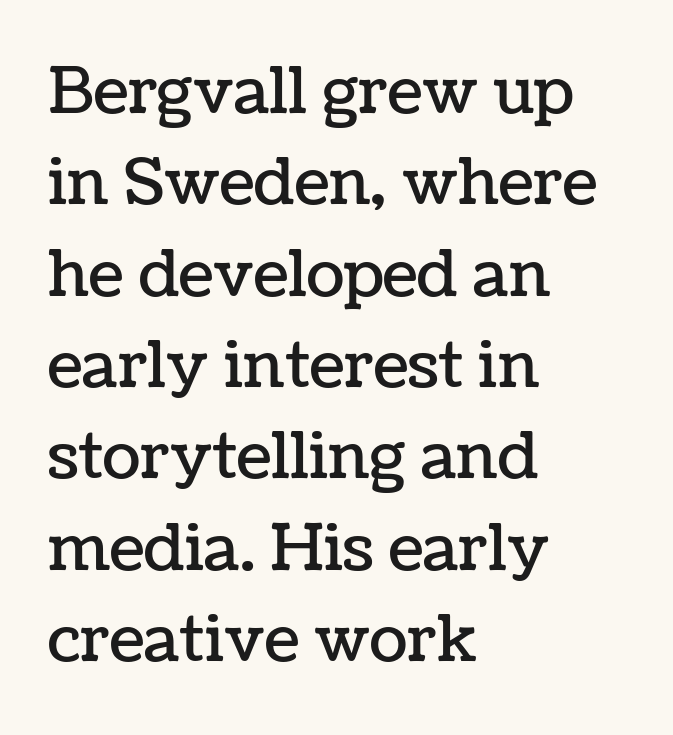
The image shows 63 px text type, upright; set left-aligned, normal line spacing (1.45x), normal letter spacing, not underlined; low stroke contrast and a medium x-height.
